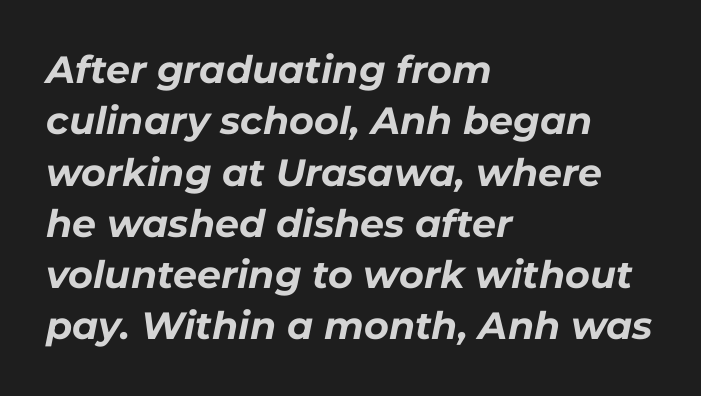
The image shows 38 px bold type, italic (leaning right); set left-aligned, normal line spacing (1.35x), normal letter spacing, not underlined; low stroke contrast and a medium x-height.
